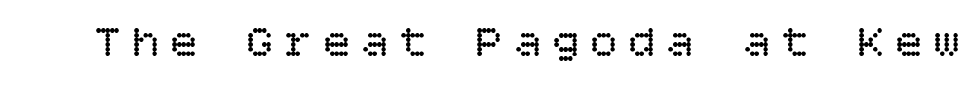
Q: Is the text bold? A: No.
Q: Is the text italic (slanted)? A: No, it is upright.
Q: Is the text underlined? A: No.
Q: Is the spacing between letters normal or unusually wide? A: Unusually wide.
Q: Width (condensed, normal, or wide)? A: Normal.
Q: Stroke contrast? A: Low.
Q: x-height? A: Large.
